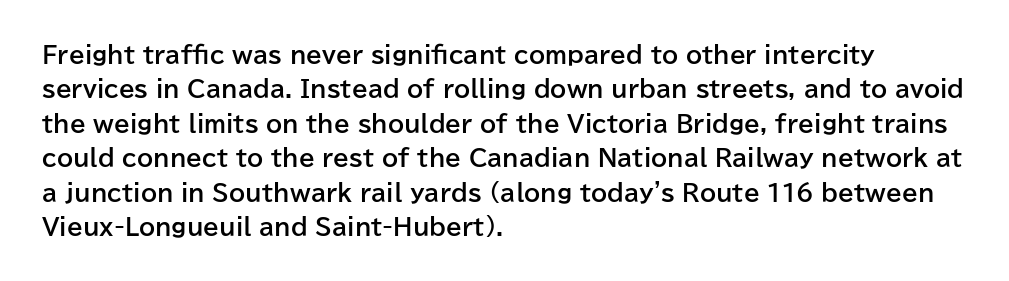
The image shows 23 px bold type, upright; set left-aligned, normal line spacing (1.5x), normal letter spacing, not underlined.
